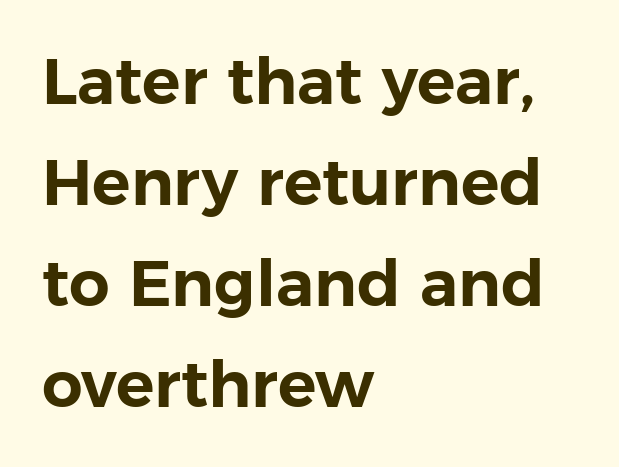
{"serif": "no", "italic": "no", "width": "normal", "stroke_contrast": "low", "x_height": "medium", "monospaced": "no", "underline": "no", "align": "left", "line_spacing": "normal", "line_spacing_ratio": 1.58, "letter_spacing": "normal", "letter_spacing_em": 0.0, "glyph_px": 64}
